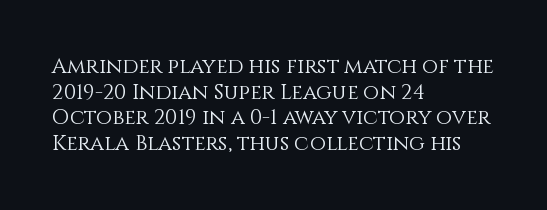
{"italic": "no", "bold": "no", "underline": "no", "align": "left", "line_spacing_ratio": 1.22, "letter_spacing": "normal", "letter_spacing_em": 0.0, "glyph_px": 21}
